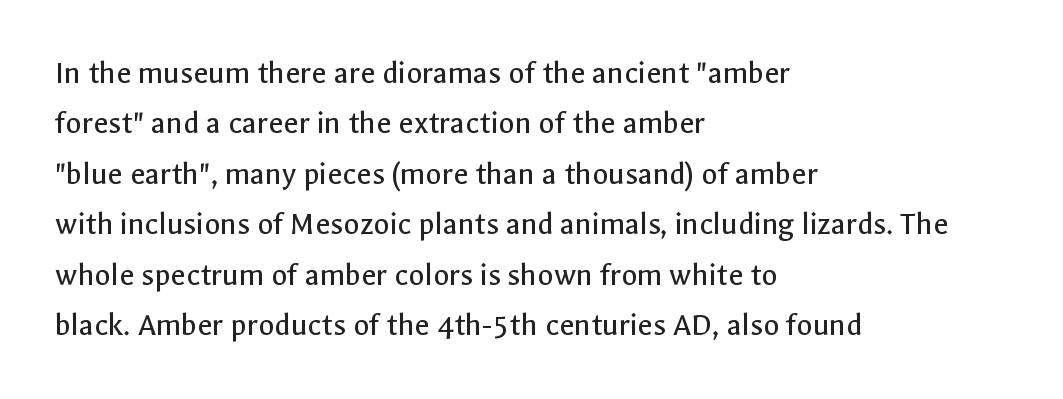
You can tell it's not italic because the verticals are truly vertical. Each letter keeps its own natural width here, so spacing adapts to shape. This rendering leaves character spacing at its baseline value. Caption: multi-line text, flush left, ragged right. Honestly, there is no underline to notice here at all. The strokes carry an ordinary text weight at most.
